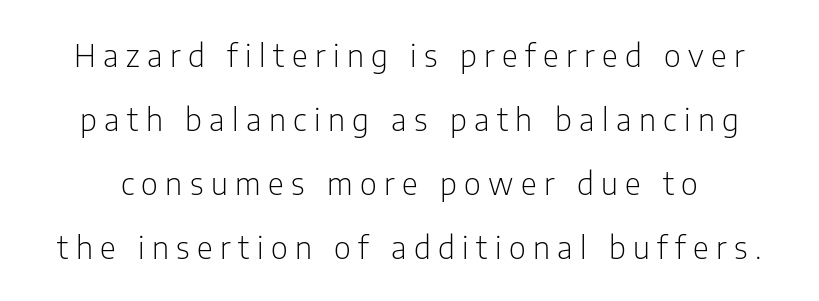
The image shows 31 px light, condensed sans-serif type, upright; set loose line spacing (2.06x), unusually wide letter spacing (+0.24 em), not underlined; low stroke contrast and a medium x-height.
